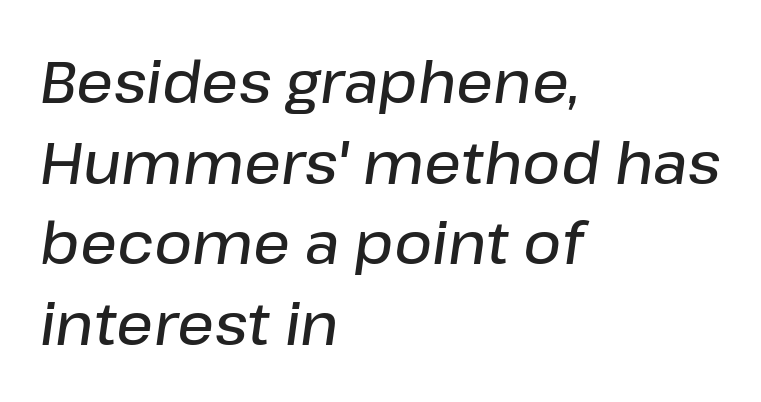
This rendering features lettering with no underline. What weight is shown? A semibold, between regular and bold. The type is set solid horizontally, with unmodified tracking. Observe the lean: these are italic letterforms.
